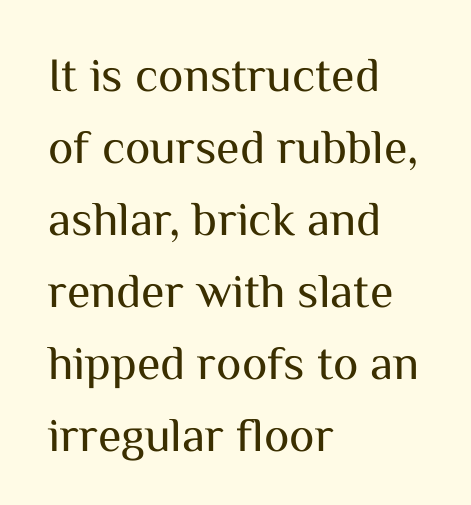
The image shows 48 px regular-weight sans-serif type, upright; set left-aligned, normal line spacing (1.5x), normal letter spacing, not underlined; medium stroke contrast and a medium x-height.
